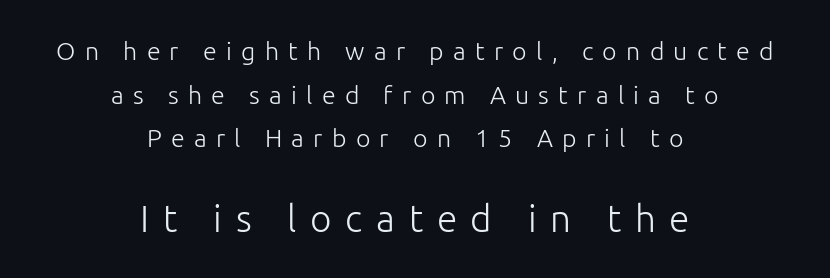
Q: Is the text bold? A: No.
Q: Is the text italic (slanted)? A: No, it is upright.
Q: Is the typeface a serif or a sans-serif typeface? A: Sans-serif.
Q: Is the text underlined? A: No.
Q: How is the paragraph aligned? A: Centered.
Q: Is the spacing between letters normal or unusually wide? A: Unusually wide.
Q: Which block of text is set in a larger size, the first (top) or the second (bottom)? A: The second (bottom) one.
Q: Width (condensed, normal, or wide)? A: Normal.
Q: Stroke contrast? A: Low.
Q: x-height? A: Medium.
Q: Monospaced? A: No.
